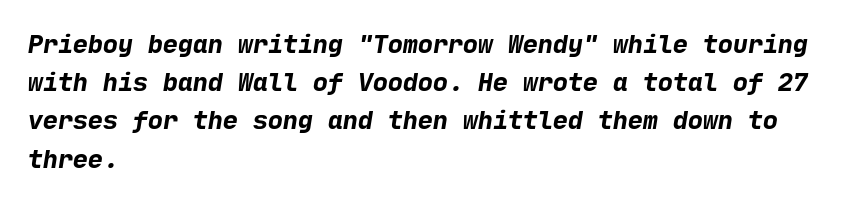
{"bold": "yes", "underline": "no", "align": "left", "line_spacing": "normal", "line_spacing_ratio": 1.53, "letter_spacing": "normal", "letter_spacing_em": 0.0, "glyph_px": 25}
